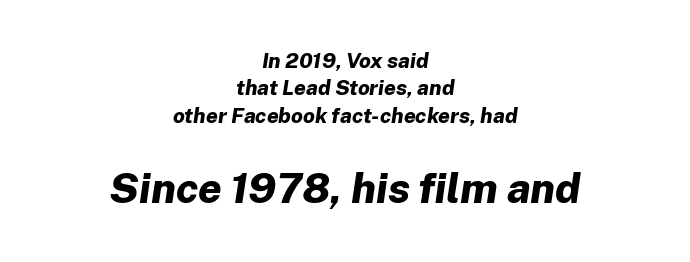
Is the block centered? Yes — each line is placed symmetrically about the middle. The lower block of text is set noticeably larger than the block above it. Underlining? Definitely not there. Every character sits at an angle, as italics do.
